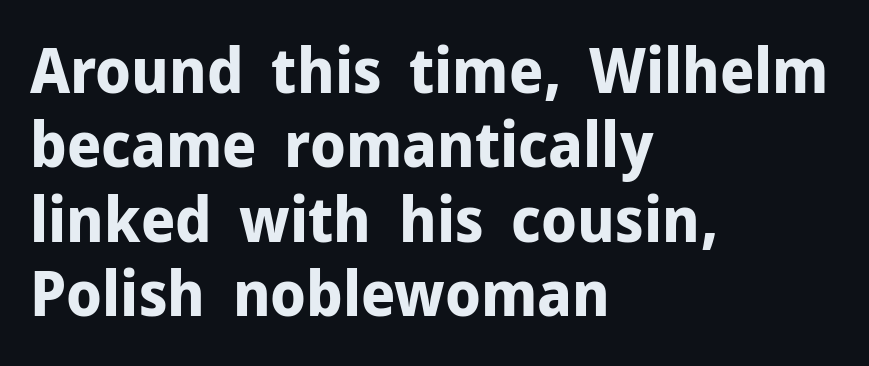
Q: Is the text bold? A: Yes.
Q: Is the text italic (slanted)? A: No, it is upright.
Q: Is the typeface a serif or a sans-serif typeface? A: Sans-serif.
Q: Is the text underlined? A: No.
Q: How is the paragraph aligned? A: Left-aligned.
Q: Is the spacing between letters normal or unusually wide? A: Normal.
Q: Width (condensed, normal, or wide)? A: Normal.
Q: Stroke contrast? A: Low.
Q: x-height? A: Medium.
Q: Monospaced? A: No.
